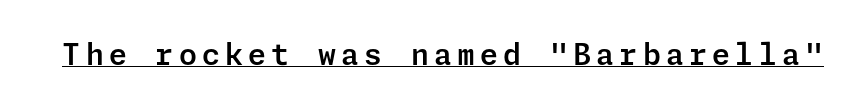
Q: Is the text italic (slanted)? A: No, it is upright.
Q: Is the typeface a serif or a sans-serif typeface? A: Sans-serif.
Q: Is the text underlined? A: Yes.
Q: Width (condensed, normal, or wide)? A: Normal.
Q: Stroke contrast? A: Low.
Q: x-height? A: Medium.
